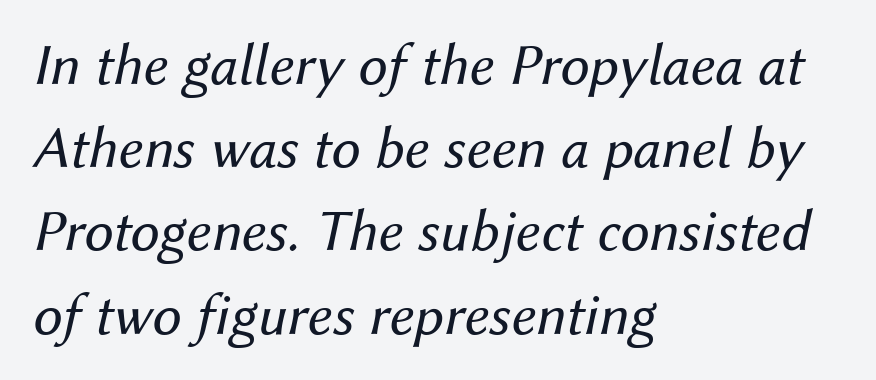
The image shows 59 px regular-weight type, italic (leaning right); set left-aligned, normal line spacing (1.41x), normal letter spacing, not underlined; medium stroke contrast and a medium x-height.
